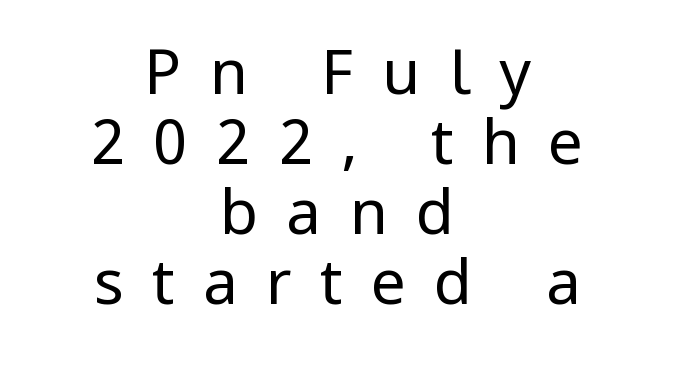
{"serif": "no", "italic": "no", "bold": "no", "weight": "regular", "width": "condensed", "stroke_contrast": "low", "x_height": "large", "monospaced": "no", "underline": "no", "align": "center", "line_spacing": "tight", "line_spacing_ratio": 1.13, "letter_spacing": "wide", "letter_spacing_em": 0.46, "glyph_px": 62}
